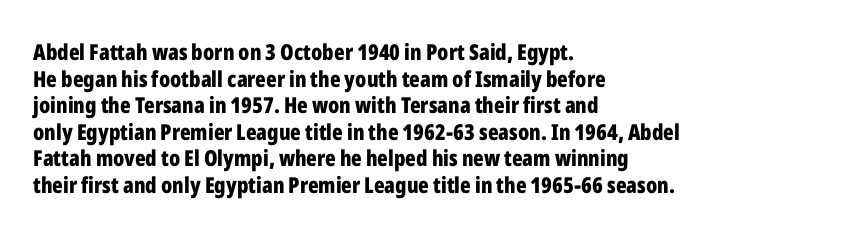
{"italic": "no", "bold": "yes", "underline": "no", "align": "left", "line_spacing_ratio": 1.21, "letter_spacing": "normal", "letter_spacing_em": 0.0, "glyph_px": 22}
